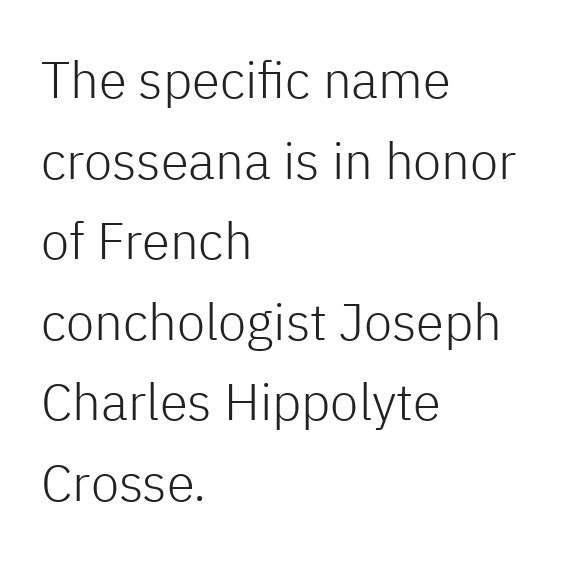
A normal amount of white space separates one row of letters from the next. The strip under each line holds only bare page. What kind of face is this? One without serifs — a sans. Unbolded letterforms with no extra heft.
